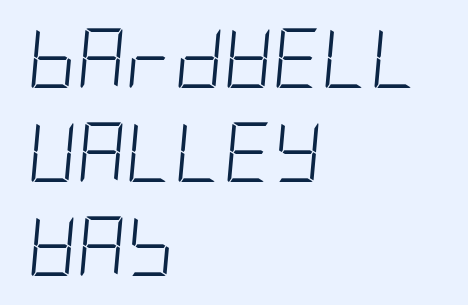
The image shows 60 px light, condensed type, italic (leaning right); set left-aligned, normal line spacing (1.57x), normal letter spacing, not underlined; low stroke contrast and a large x-height.
